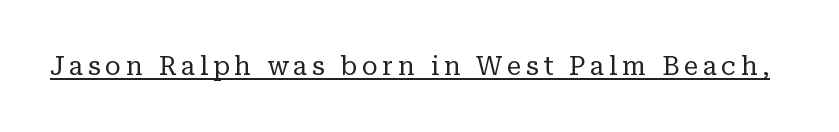
Notice how a bar underscores the lettering throughout. This is not heavy type; no bold has been used. The font's upright variant was chosen for this text.
